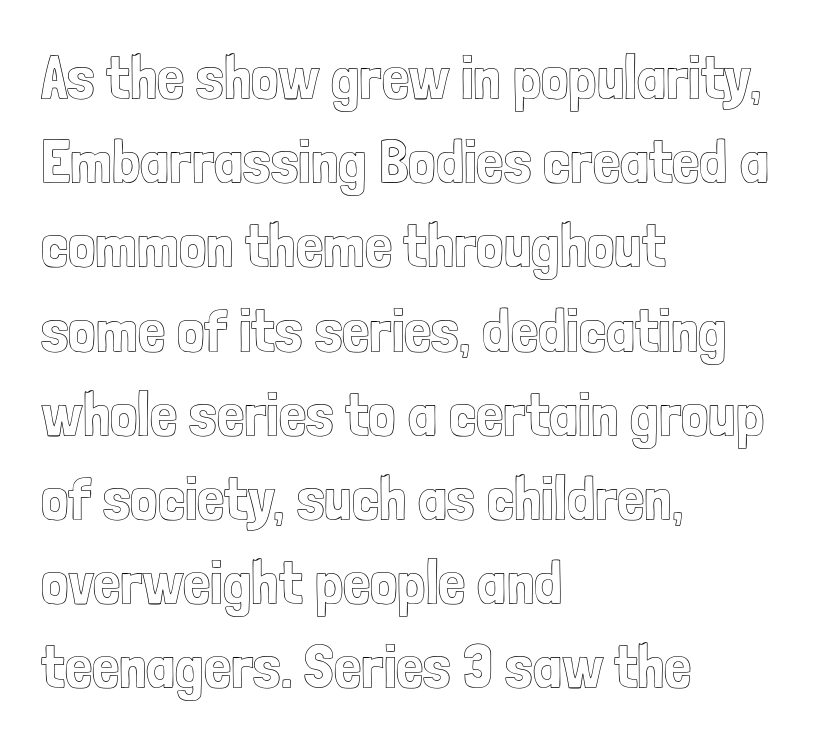
{"italic": "no", "width": "condensed", "x_height": "medium", "monospaced": "no", "underline": "no", "align": "left", "line_spacing": "normal", "line_spacing_ratio": 1.38, "letter_spacing": "normal", "letter_spacing_em": 0.0, "glyph_px": 61}
